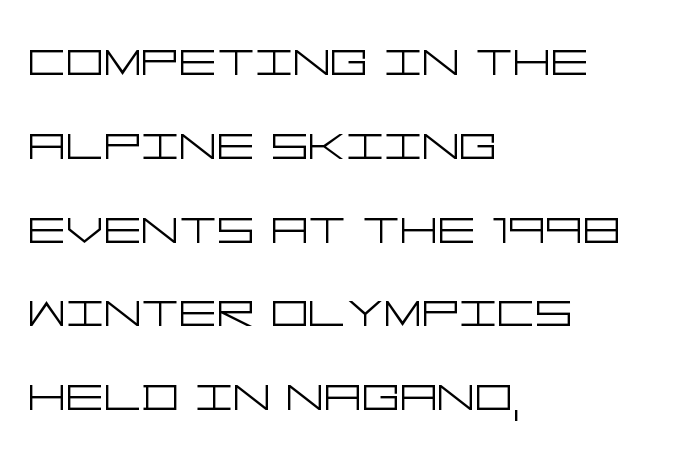
The image shows 59 px light, wide sans-serif type, upright; set left-aligned, normal line spacing (1.42x), normal letter spacing, not underlined; low stroke contrast and a large x-height.
